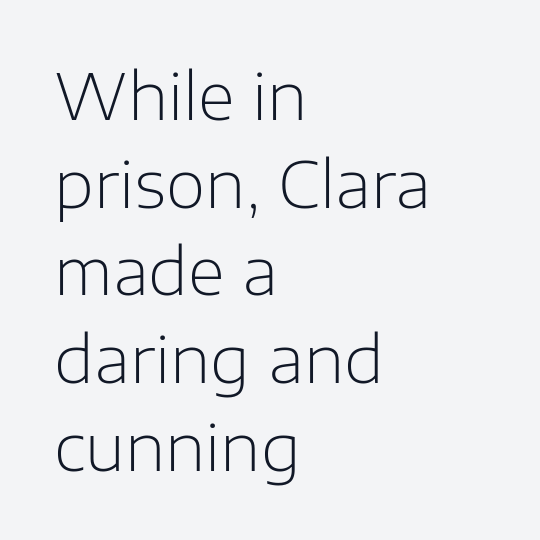
The image shows 64 px light sans-serif type, upright; set left-aligned, normal line spacing (1.37x), normal letter spacing, not underlined; low stroke contrast and a medium x-height.
